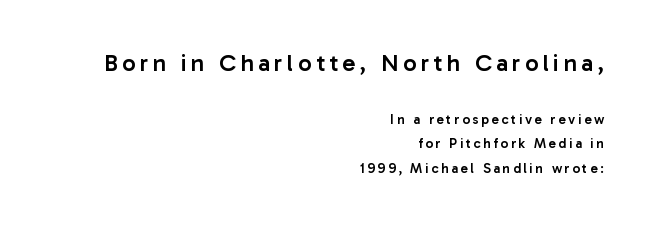
You can tell it's not italic because the verticals are truly vertical. Rule under the text: the space is simply empty. Horizontally, the lines are justified to the trailing edge only. Typographic density is moderately raised because the face is semibold.
